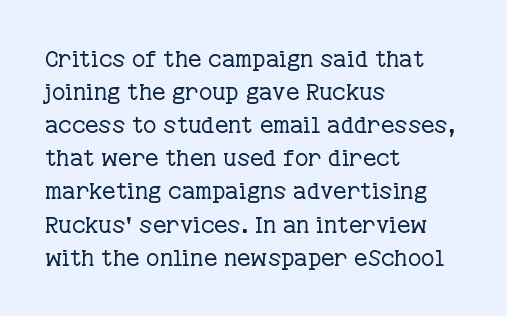
The image shows 23 px text type, upright; set left-aligned, normal line spacing (1.44x), normal letter spacing, not underlined.
